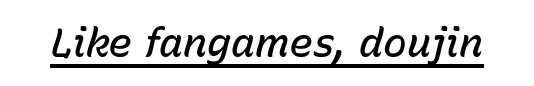
{"italic": "yes", "lean": "right", "slant_degrees": 15, "bold": "semi", "weight": "semibold", "width": "normal", "stroke_contrast": "low", "x_height": "medium", "monospaced": "no", "underline": "yes", "letter_spacing": "normal", "letter_spacing_em": 0.0, "glyph_px": 40}
